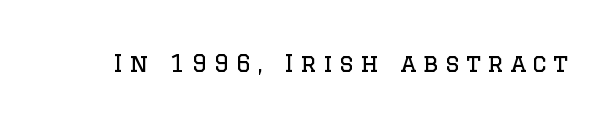
The image shows 24 px text type, upright; set unusually wide letter spacing (+0.27 em), not underlined.
